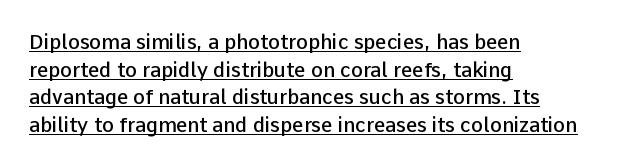
Q: Is the text bold? A: Semi-bold.
Q: Is the text italic (slanted)? A: No, it is upright.
Q: Is the text underlined? A: Yes.
Q: How is the paragraph aligned? A: Left-aligned.
Q: Is the spacing between letters normal or unusually wide? A: Normal.
Q: Is the spacing between lines tight, normal or loose? A: Normal.
